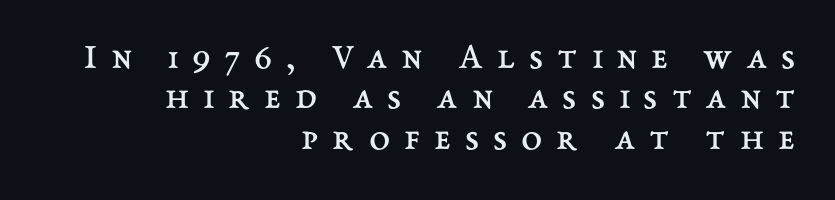
Q: Is the text bold? A: No.
Q: Is the text italic (slanted)? A: No, it is upright.
Q: Is the text underlined? A: No.
Q: How is the paragraph aligned? A: Right-aligned.
Q: Is the spacing between letters normal or unusually wide? A: Unusually wide.
Q: Is the spacing between lines tight, normal or loose? A: Tight.
Q: Width (condensed, normal, or wide)? A: Normal.
Q: Stroke contrast? A: Medium.
Q: x-height? A: Medium.
Q: Monospaced? A: No.
